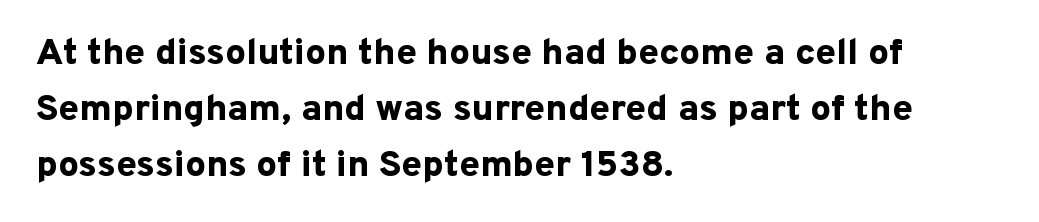
{"serif": "no", "italic": "no", "bold": "yes", "weight": "bold", "width": "normal", "stroke_contrast": "low", "x_height": "medium", "monospaced": "no", "underline": "no", "align": "left", "line_spacing": "normal", "line_spacing_ratio": 1.51, "letter_spacing": "normal", "letter_spacing_em": 0.0, "glyph_px": 37}
